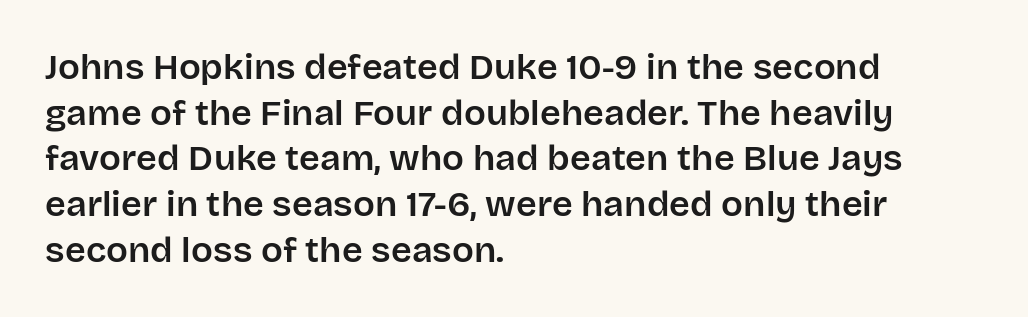
{"serif": "no", "italic": "no", "width": "normal", "stroke_contrast": "low", "x_height": "large", "monospaced": "no", "underline": "no", "align": "left", "line_spacing": "normal", "line_spacing_ratio": 1.27, "letter_spacing": "normal", "letter_spacing_em": 0.0, "glyph_px": 36}
